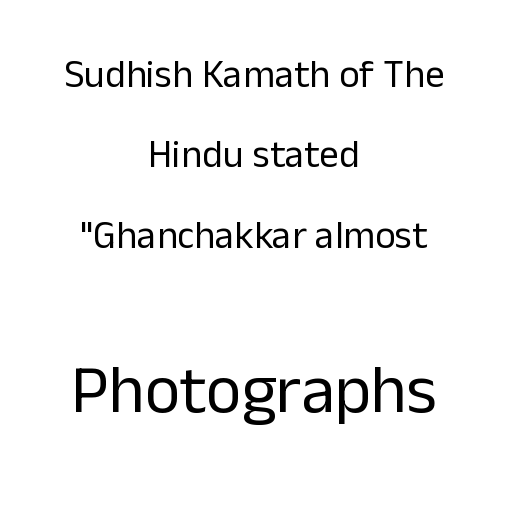
The image shows 68 px regular-weight sans-serif type, upright; set centered, loose line spacing (2.06x), normal letter spacing, not underlined; the second (bottom) block is 1.74x larger; low stroke contrast and a medium x-height.
